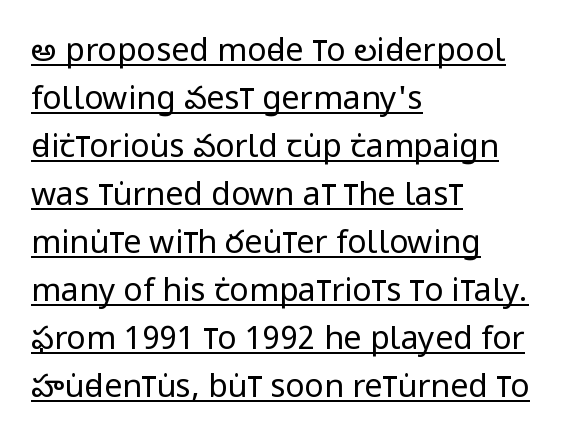
The rendering uses natural spacing where letterforms have individual widths. Which margin do the lines hug? The left one — the right edge is uneven. The block of text has a typical density, with ordinary space between rows. Serif or sans? Sans — the stroke terminals are bare.
